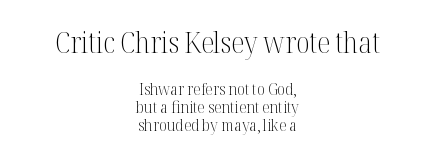
Q: Is the text bold? A: No.
Q: Is the text italic (slanted)? A: No, it is upright.
Q: Is the typeface a serif or a sans-serif typeface? A: Serif.
Q: Is the text underlined? A: No.
Q: How is the paragraph aligned? A: Centered.
Q: Is the spacing between letters normal or unusually wide? A: Normal.
Q: Is the spacing between lines tight, normal or loose? A: Tight.
Q: Which block of text is set in a larger size, the first (top) or the second (bottom)? A: The first (top) one.
Q: Width (condensed, normal, or wide)? A: Condensed.
Q: Stroke contrast? A: Medium.
Q: x-height? A: Medium.
Q: Monospaced? A: No.
